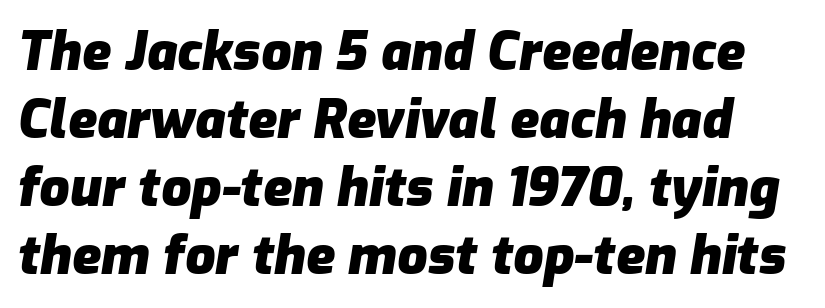
Successive baselines arrive at the customary interval. Its strokes are broad and dark, the hallmark of bold type. The typography opts for an oblique posture over an upright one. The letters sit at their default tracking, neither squeezed nor spread. These lines are rendered in a variable-pitch font.
